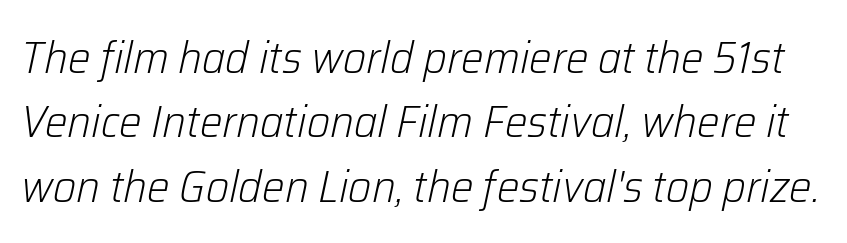
The area under the type is left untouched. Compared with typical body copy, the letter spacing here is the same. The text carries the slant typical of an italic or oblique font. Honestly, the row spacing looks completely unremarkable. Stem width sits at or under what a default text font uses.
